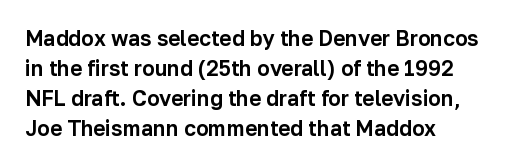
{"italic": "no", "underline": "no", "line_spacing": "normal", "line_spacing_ratio": 1.43, "letter_spacing": "normal", "letter_spacing_em": 0.0, "glyph_px": 21}
